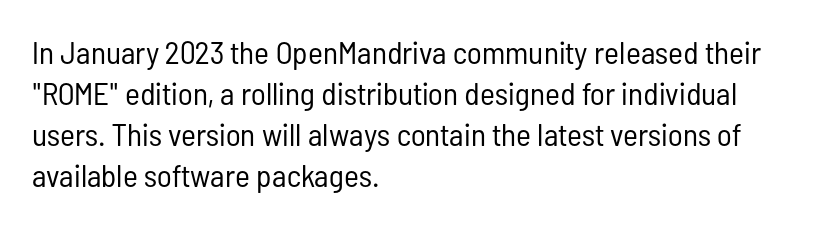
Q: Is the text bold? A: No.
Q: Is the text italic (slanted)? A: No, it is upright.
Q: Is the typeface a serif or a sans-serif typeface? A: Sans-serif.
Q: Is the text underlined? A: No.
Q: How is the paragraph aligned? A: Left-aligned.
Q: Is the spacing between letters normal or unusually wide? A: Normal.
Q: Is the spacing between lines tight, normal or loose? A: Normal.
Q: Width (condensed, normal, or wide)? A: Condensed.
Q: Stroke contrast? A: Low.
Q: x-height? A: Medium.
Q: Monospaced? A: No.
